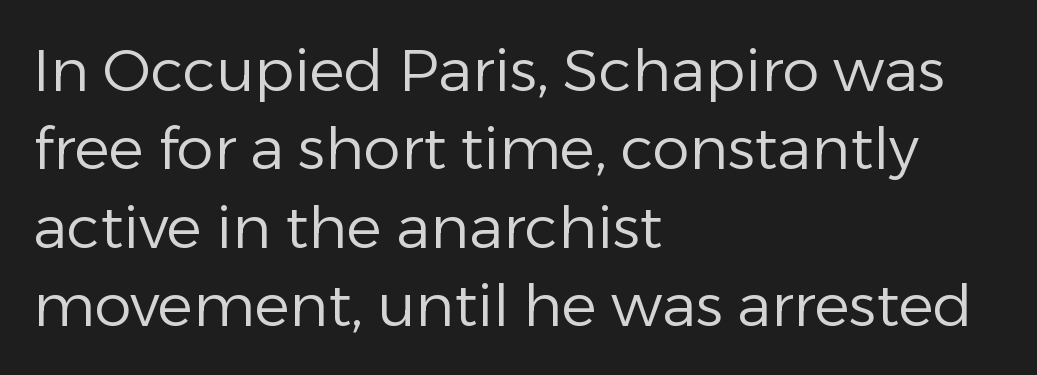
{"serif": "no", "italic": "no", "bold": "no", "weight": "regular", "width": "normal", "stroke_contrast": "low", "x_height": "medium", "monospaced": "no", "underline": "no", "align": "left", "line_spacing": "normal", "line_spacing_ratio": 1.33, "letter_spacing": "normal", "letter_spacing_em": 0.0, "glyph_px": 59}
